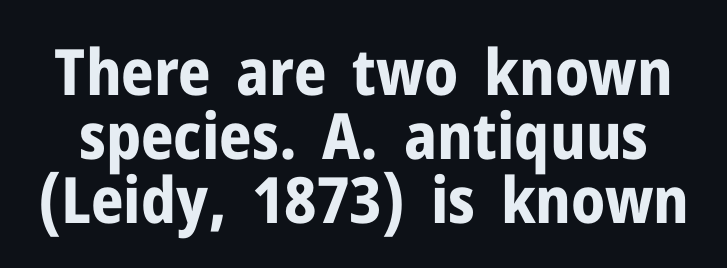
The passage shown is emphatically bold. Each row of text sits above clean, open space. Tracking here is standard; glyphs follow each other at the usual distance. Every stem runs plumb, perpendicular to the baseline.
